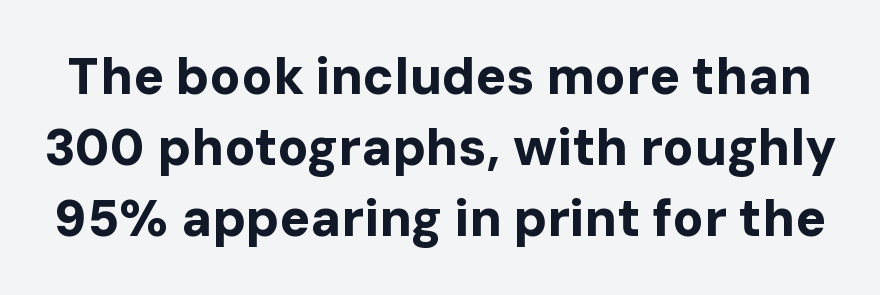
{"serif": "no", "italic": "no", "bold": "yes", "weight": "bold", "width": "normal", "stroke_contrast": "low", "x_height": "medium", "monospaced": "no", "underline": "no", "line_spacing": "normal", "line_spacing_ratio": 1.39, "letter_spacing": "normal", "letter_spacing_em": 0.0, "glyph_px": 51}
